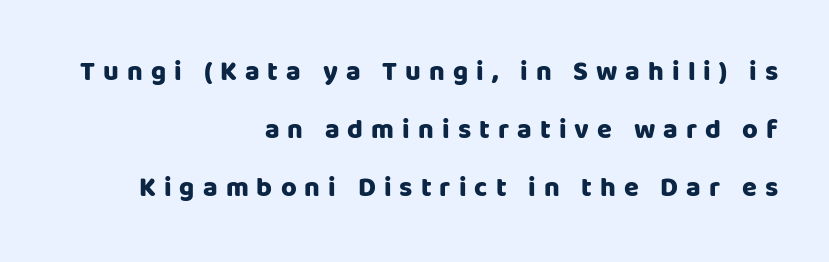
Clear beneath every line of the passage. Rendered with straight, roman letterforms. A great deal of white space separates one row of letters from the next. One-word summary of the alignment: right.
